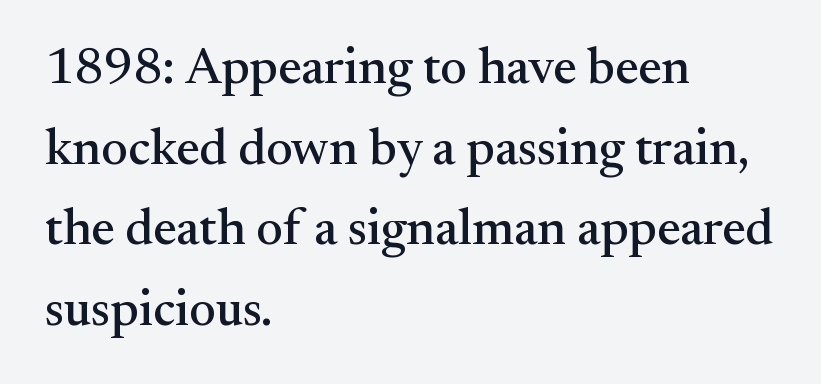
You could not count columns in this text — the font is proportionally spaced. Is this a sans? No — the strokes have serifs. Any mark beneath the type? The region is blank. Line starts are locked; line ends wander. Ascenders rise straight up at ninety degrees. This sample keeps an unexceptional amount of space between lines.
